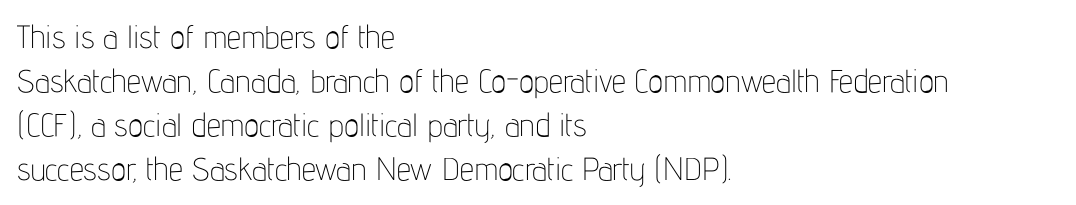
This is not heavy type; no bold has been used. Default kerning and tracking; the words read as compact shapes. The passage shown is typeset with a sans-serif family. All the whitespace from short lines collects on the right.
